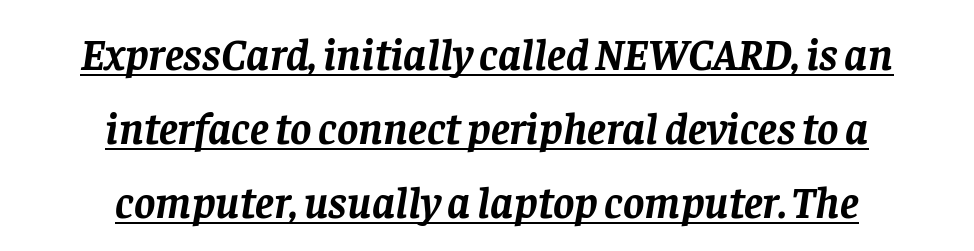
Summary of vertical rhythm: regular, with standard interline spacing. Nobody touched the tracking dial on this one. Leftover space on each line is divided equally before and after the words. Small tapered or slab feet sit at the stroke ends, so this counts as serif.
